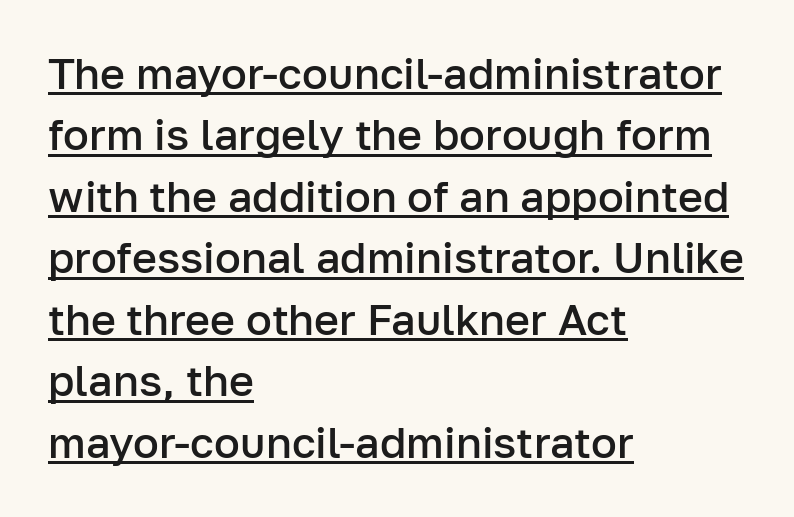
{"serif": "no", "italic": "no", "bold": "semi", "weight": "semibold", "width": "normal", "stroke_contrast": "low", "x_height": "medium", "monospaced": "no", "underline": "yes", "align": "left", "line_spacing": "normal", "line_spacing_ratio": 1.43, "letter_spacing": "normal", "letter_spacing_em": 0.0, "glyph_px": 43}
